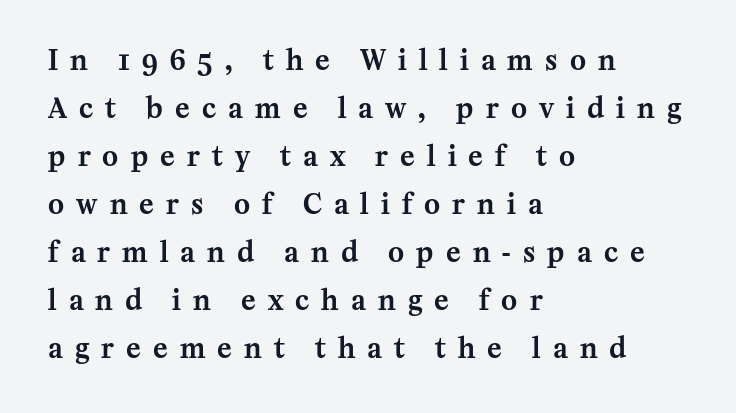
{"italic": "no", "underline": "no", "align": "left", "line_spacing_ratio": 1.78, "letter_spacing": "wide", "letter_spacing_em": 0.45, "glyph_px": 27}
